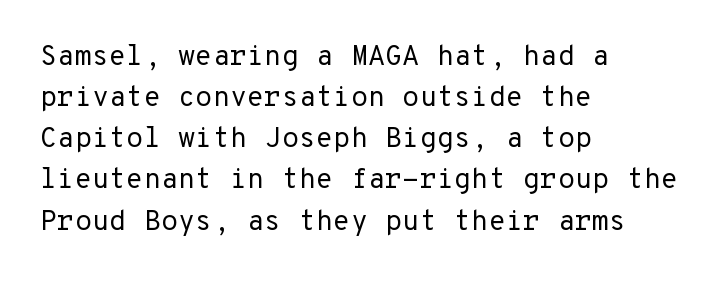
Q: Is the text bold? A: No.
Q: Is the text italic (slanted)? A: No, it is upright.
Q: Is the typeface a serif or a sans-serif typeface? A: Sans-serif.
Q: Is the text underlined? A: No.
Q: How is the paragraph aligned? A: Left-aligned.
Q: Is the spacing between letters normal or unusually wide? A: Normal.
Q: Is the spacing between lines tight, normal or loose? A: Normal.
Q: Width (condensed, normal, or wide)? A: Normal.
Q: Stroke contrast? A: Low.
Q: x-height? A: Medium.
Q: Monospaced? A: Yes.
